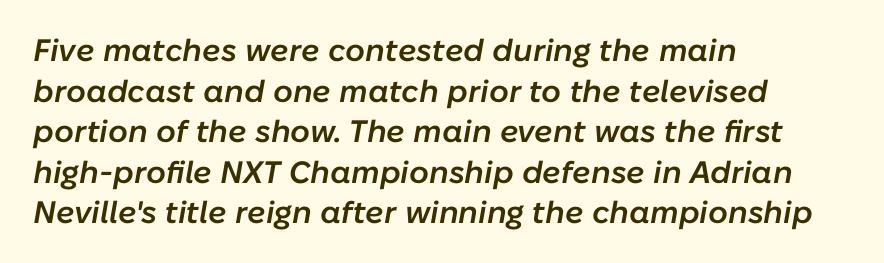
Q: Is the text bold? A: Semi-bold.
Q: Is the text italic (slanted)? A: Yes, it leans right by about 10 degrees.
Q: Is the text underlined? A: No.
Q: How is the paragraph aligned? A: Left-aligned.
Q: Is the spacing between letters normal or unusually wide? A: Normal.
Q: Is the spacing between lines tight, normal or loose? A: Normal.
Q: Width (condensed, normal, or wide)? A: Normal.
Q: Stroke contrast? A: Low.
Q: x-height? A: Medium.
Q: Monospaced? A: No.
